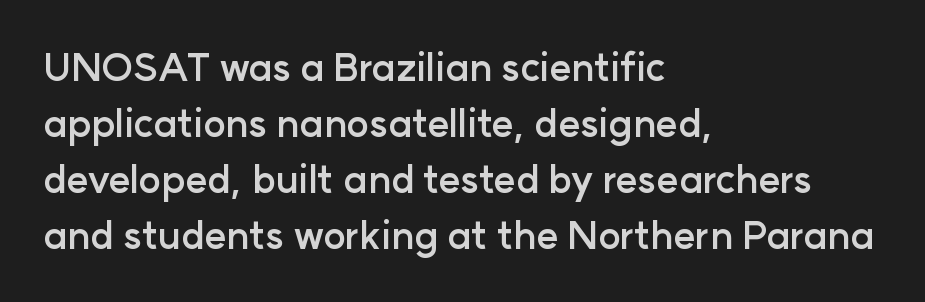
The rendering uses a bold face; every stroke is thick and dark. Check under the words: just untouched page. The tracking reads as untouched default to a designer's eye. Each new line begins a customary step beneath the previous one. The compositor pushed each line to the left boundary.
